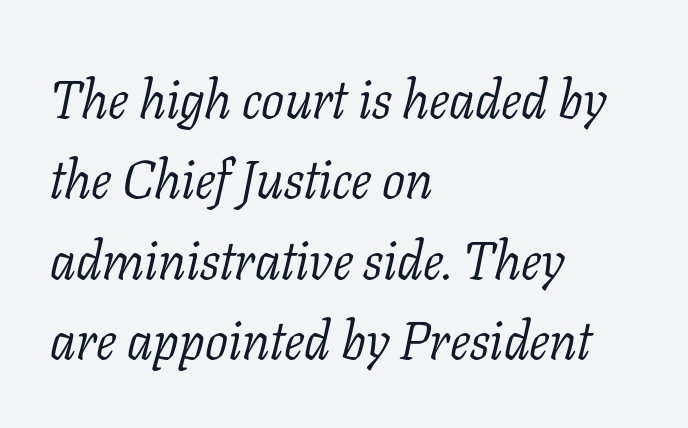
The image shows 54 px light serif type, italic (leaning right); set left-aligned, normal line spacing (1.49x), normal letter spacing, not underlined; low stroke contrast and a medium x-height.
